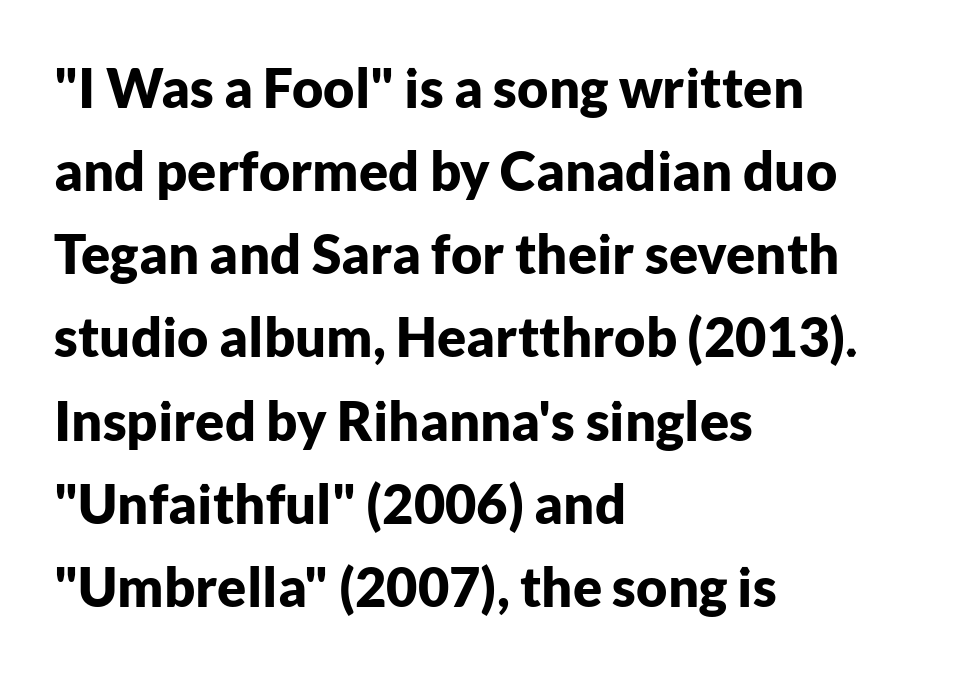
{"serif": "no", "italic": "no", "bold": "yes", "weight": "bold", "width": "normal", "stroke_contrast": "low", "x_height": "medium", "monospaced": "no", "underline": "no", "align": "left", "line_spacing": "normal", "line_spacing_ratio": 1.54, "letter_spacing": "normal", "letter_spacing_em": 0.0, "glyph_px": 54}
